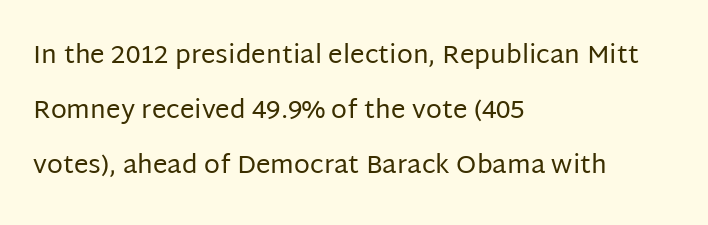
Vertical strokes here are truly vertical. Horizontal alignment here is leftward, the default for most running prose. Students, observe: this is what heavily led, spacious text looks like. Lines of text with bare space underneath.
